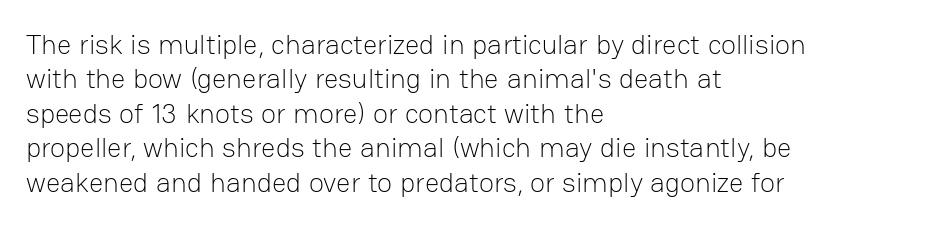
{"serif": "no", "italic": "no", "bold": "no", "weight": "light", "width": "normal", "stroke_contrast": "low", "x_height": "medium", "monospaced": "no", "underline": "no", "align": "left", "line_spacing_ratio": 1.23, "letter_spacing": "normal", "letter_spacing_em": 0.0, "glyph_px": 28}
